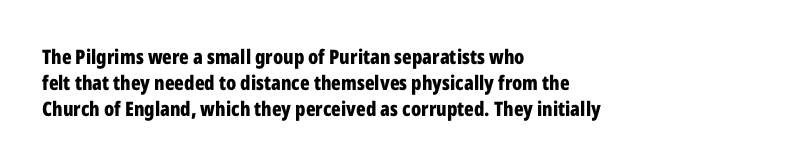
The image shows 20 px bold type, upright; set left-aligned, normal line spacing (1.29x), normal letter spacing, not underlined.
